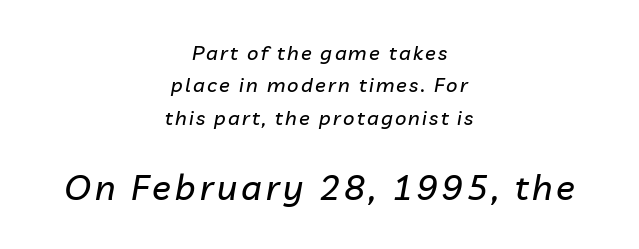
The image shows 35 px text type, italic (leaning right); set centered, normal line spacing (1.62x), not underlined; the second (bottom) block is 1.75x larger; low stroke contrast and a medium x-height.
